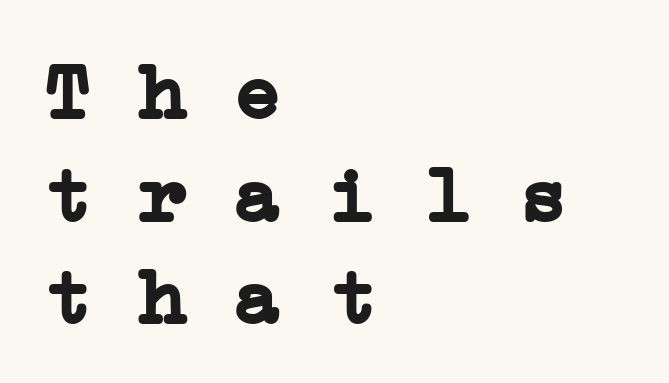
The image shows 79 px semibold, wide serif type, monospaced; set left-aligned, normal line spacing (1.3x), normal letter spacing, not underlined; low stroke contrast and a medium x-height.
